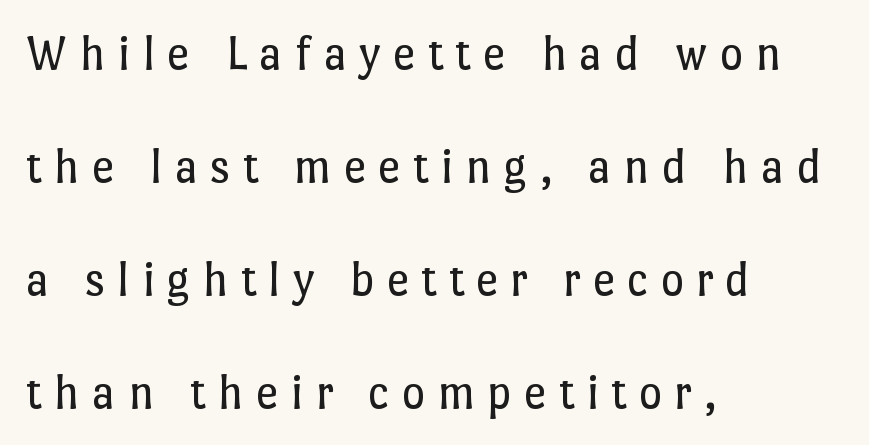
Vertical spacing — loose. Line beginnings align vertically; line endings do not. Check under the words: just untouched page. You could not count columns in this text — the font is proportionally spaced. No extra ink here — the face is not bold. Rendered with straight, roman letterforms.
